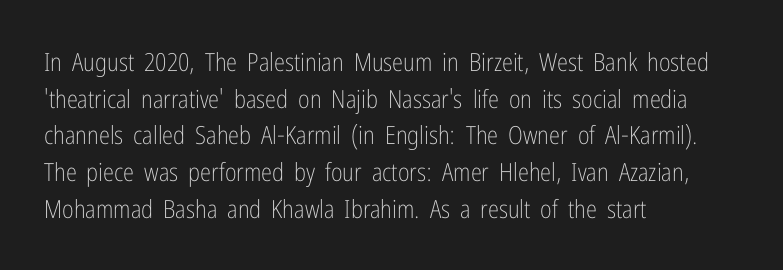
{"italic": "no", "bold": "no", "underline": "no", "align": "left", "line_spacing": "normal", "line_spacing_ratio": 1.47, "letter_spacing": "normal", "letter_spacing_em": 0.0, "glyph_px": 25}
